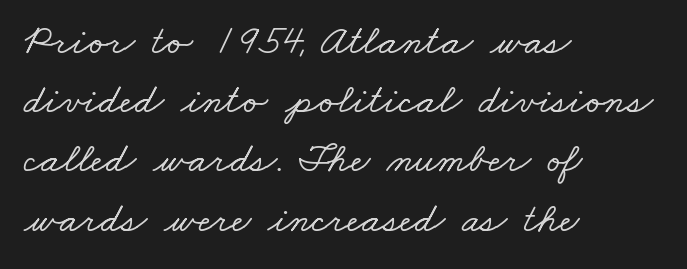
The image shows 42 px wide serif type; set left-aligned, normal line spacing (1.41x), normal letter spacing, not underlined; low stroke contrast and a small x-height.
